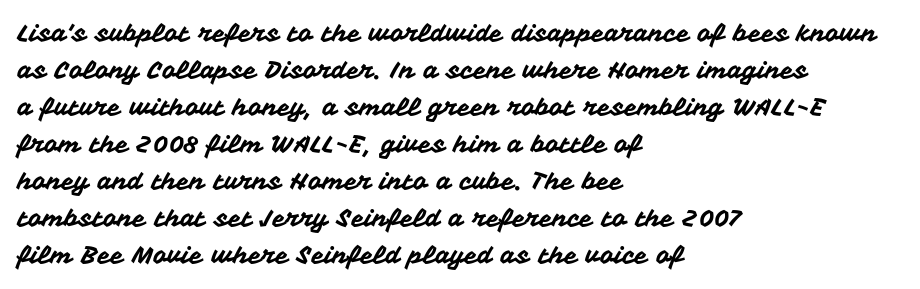
Q: Is the text italic (slanted)? A: Yes.
Q: Is the text underlined? A: No.
Q: How is the paragraph aligned? A: Left-aligned.
Q: Is the spacing between letters normal or unusually wide? A: Normal.
Q: Is the spacing between lines tight, normal or loose? A: Normal.
